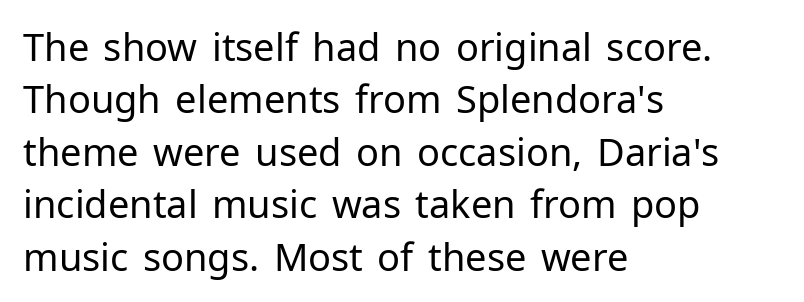
The image shows 38 px regular-weight sans-serif type, upright; set left-aligned, normal line spacing (1.38x), normal letter spacing, not underlined; low stroke contrast and a medium x-height.
